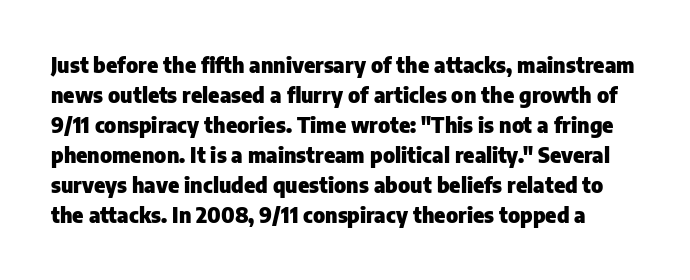
The typography opts for an upright posture over an oblique one. Compared with typical paragraphs, the rows here are spaced about the same. These words are printed bold, with thick strokes throughout. The letters sit at their default tracking, neither squeezed nor spread. Underlining? Definitely not there.
